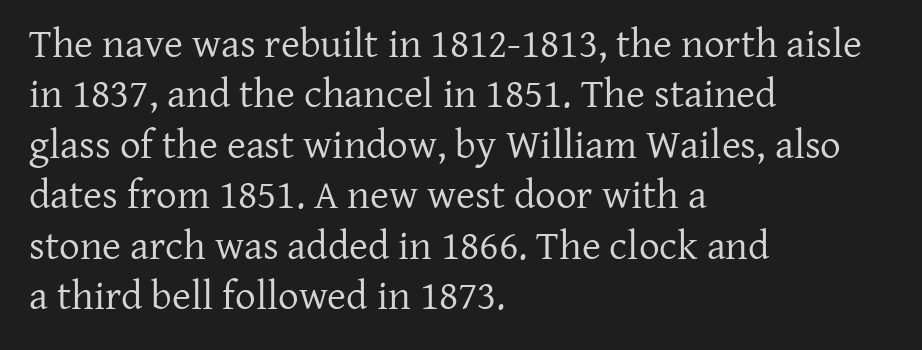
The image shows 41 px regular-weight serif type, upright; set left-aligned, line spacing 1.23x, normal letter spacing, not underlined; low stroke contrast and a medium x-height.
